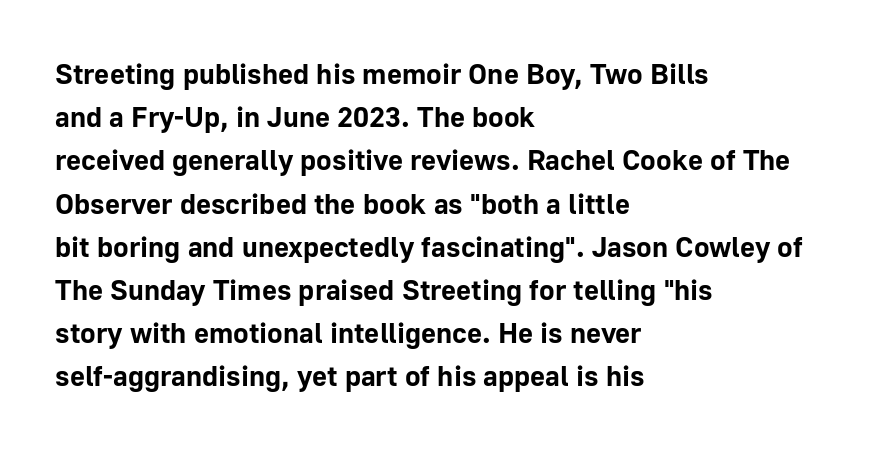
A bare baseline throughout the passage. A typesetter would mark this as roman, not italic. Note the varied advance widths — an 'i' is clearly narrower than an 'm'. Successive baselines arrive at the customary interval. The rendering shows plain stroke endings on the letterforms — a sans-serif design.
